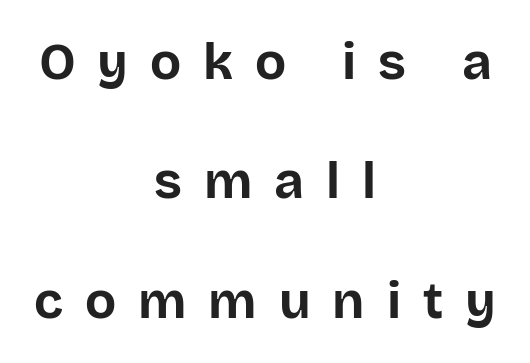
These lines are rendered in a variable-pitch font. The face used here is rendered with a markedly widened letterfit. Strokes here are thick enough to call this a true bold. The words here are not underlined. Compared with a flush-left layout, this one balances lines on the center instead.
